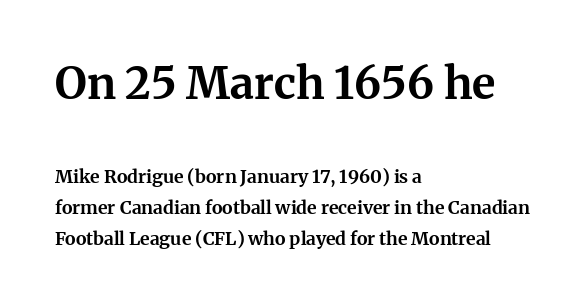
The image shows 44 px bold serif type, upright; set left-aligned, line spacing 1.71x, normal letter spacing, not underlined; the first (top) block is 2.44x larger; medium stroke contrast and a medium x-height.
